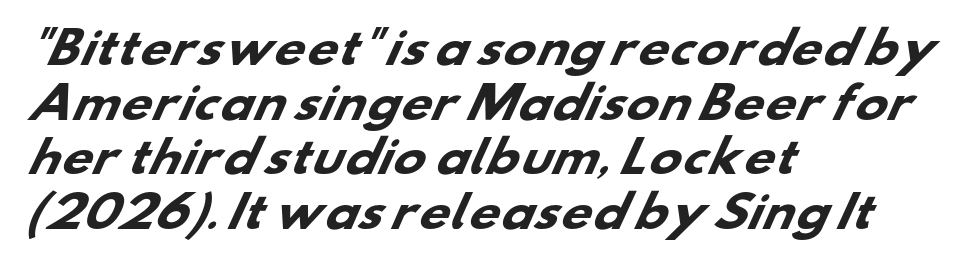
Bare-footed words on every line. The face used here is proportionally spaced, like ordinary book or web type. Is there much room between lines? A standard amount, neither cramped nor airy. Caption: standard tracking, unaltered. What kind of face is this? One without serifs — a sans.
